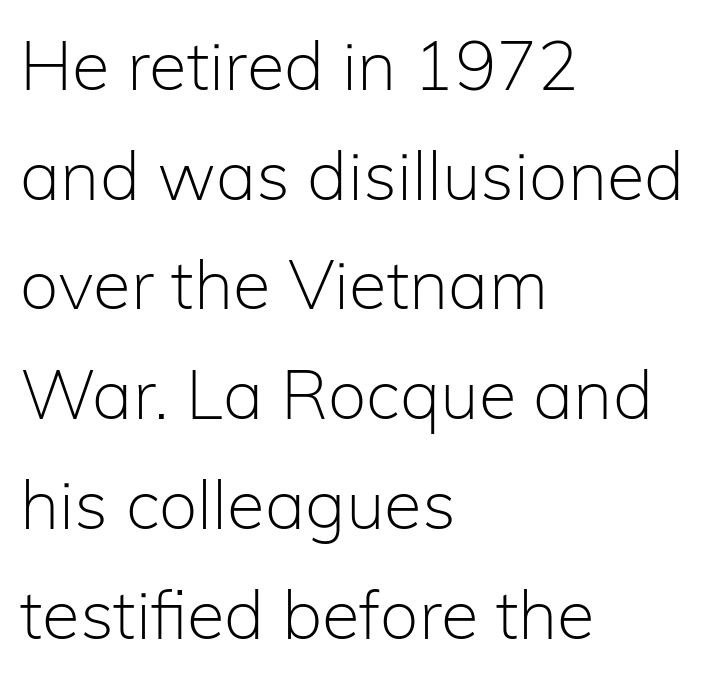
Q: Is the text bold? A: No.
Q: Is the text italic (slanted)? A: No, it is upright.
Q: Is the typeface a serif or a sans-serif typeface? A: Sans-serif.
Q: Is the text underlined? A: No.
Q: How is the paragraph aligned? A: Left-aligned.
Q: Is the spacing between letters normal or unusually wide? A: Normal.
Q: Is the spacing between lines tight, normal or loose? A: Normal.
Q: Width (condensed, normal, or wide)? A: Normal.
Q: Stroke contrast? A: Low.
Q: x-height? A: Medium.
Q: Monospaced? A: No.
